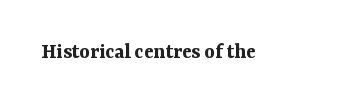
{"italic": "no", "bold": "yes", "underline": "no", "letter_spacing": "normal", "letter_spacing_em": 0.0, "glyph_px": 22}
